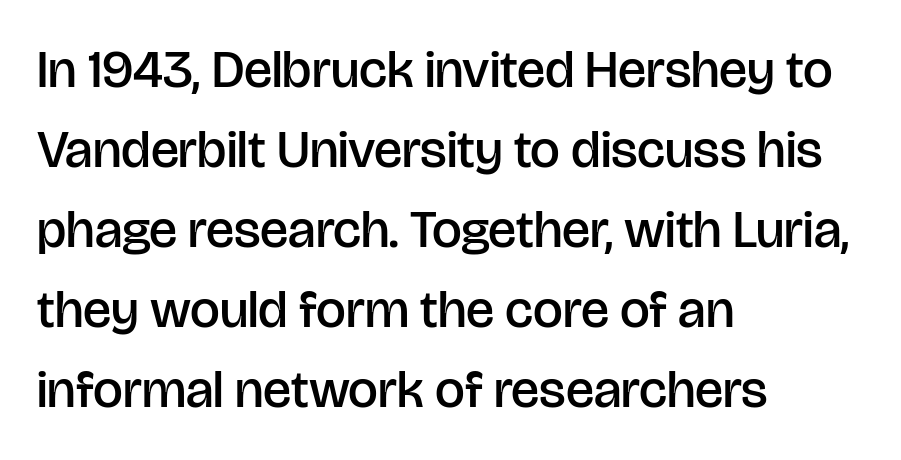
{"serif": "no", "italic": "no", "bold": "semi", "weight": "semibold", "width": "normal", "stroke_contrast": "low", "x_height": "large", "monospaced": "no", "underline": "no", "align": "left", "line_spacing": "normal", "line_spacing_ratio": 1.51, "letter_spacing": "normal", "letter_spacing_em": 0.0, "glyph_px": 53}
